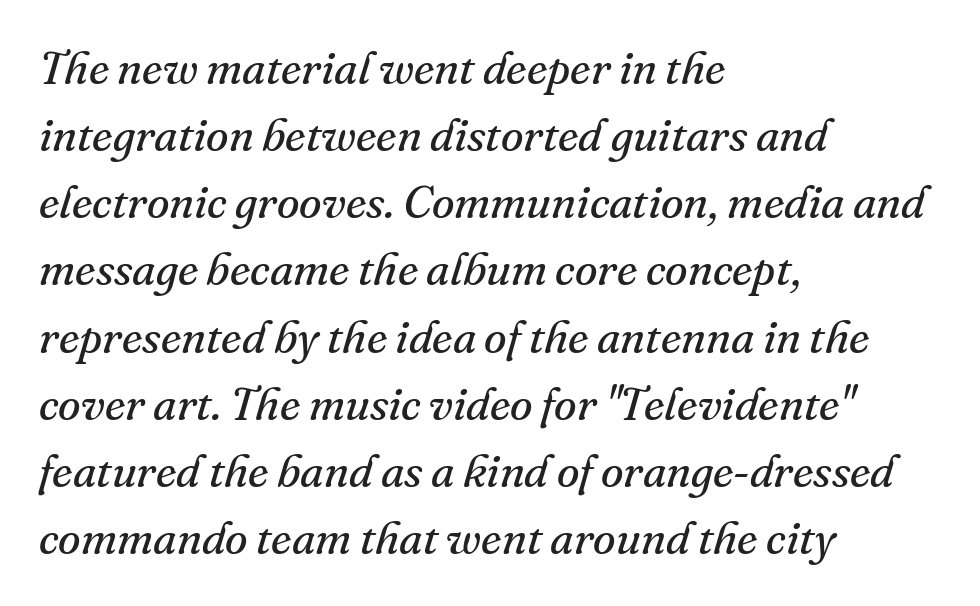
A bare baseline throughout the passage. Layout note: lines flush left. Each new line begins a customary step beneath the previous one. Would a proofreader flag this as italicized? Yes.
